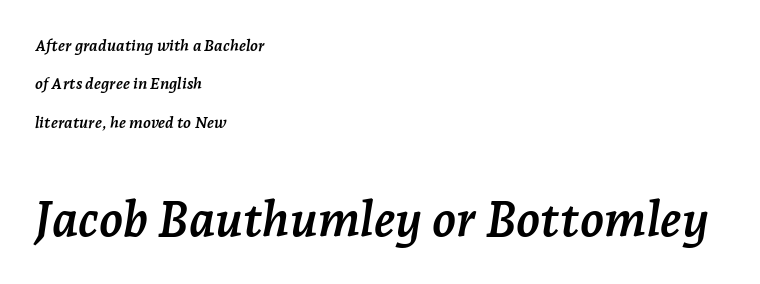
Q: Is the text bold? A: Yes.
Q: Is the text italic (slanted)? A: Yes, it leans right by about 7 degrees.
Q: Is the typeface a serif or a sans-serif typeface? A: Serif.
Q: Is the text underlined? A: No.
Q: How is the paragraph aligned? A: Left-aligned.
Q: Is the spacing between letters normal or unusually wide? A: Normal.
Q: Is the spacing between lines tight, normal or loose? A: Loose.
Q: Which block of text is set in a larger size, the first (top) or the second (bottom)? A: The second (bottom) one.
Q: Width (condensed, normal, or wide)? A: Normal.
Q: Stroke contrast? A: Low.
Q: x-height? A: Medium.
Q: Monospaced? A: No.
